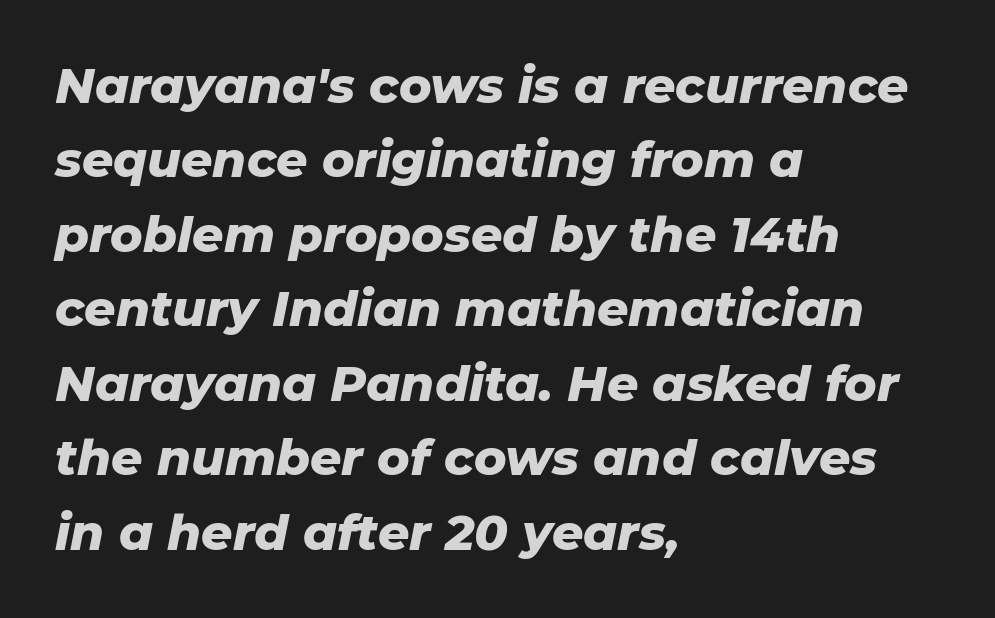
Slanted lettering throughout. No extra tracking has been applied to these lines. Rule under the text: the space is simply empty. A typesetter would call this proportional, since set widths differ per character. The passage shown stacks its lines at a standard gap.
